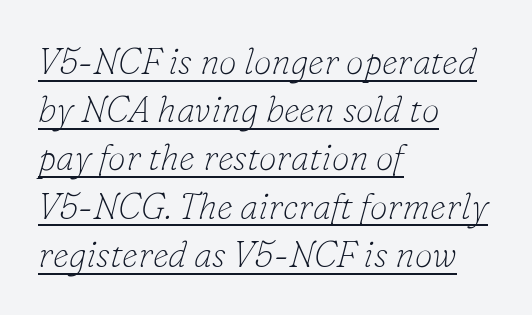
The image shows 36 px thin serif type, italic (leaning right); set left-aligned, normal line spacing (1.34x), normal letter spacing, underlined; low stroke contrast and a small x-height.
